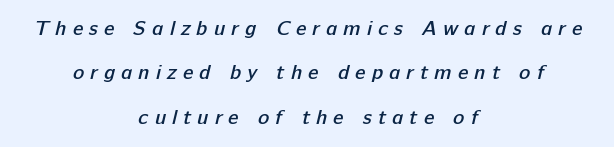
{"bold": "semi", "underline": "no", "align": "center", "line_spacing": "loose", "line_spacing_ratio": 2.11, "letter_spacing": "wide", "letter_spacing_em": 0.29, "glyph_px": 21}
